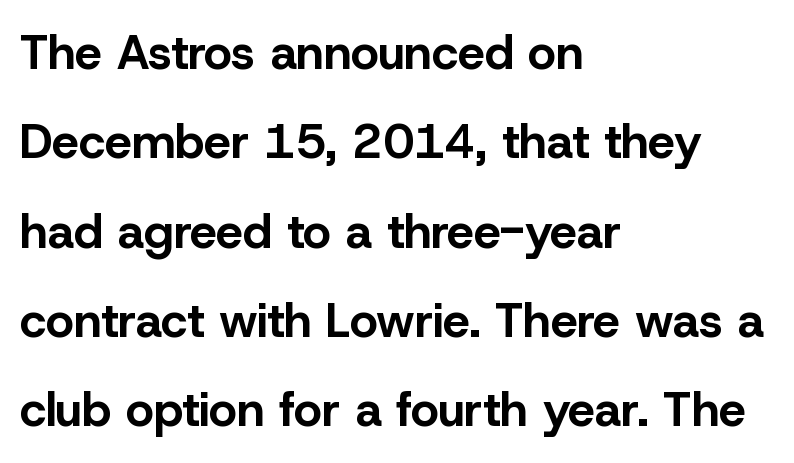
The font family rendered here belongs to the sans-serif group. Default kerning and tracking; the words read as compact shapes. Posture: straight, roman, zero tilt. Looks like regular typesetting: each glyph gets only the width it needs. Letters rest on an invisible, unmarked baseline. The strokes are fattened all the way to bold.
